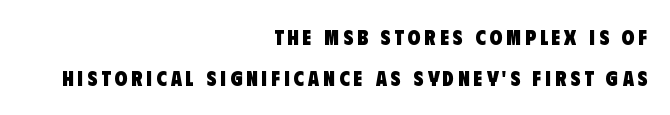
Q: Is the text bold? A: Yes.
Q: Is the text underlined? A: No.
Q: How is the paragraph aligned? A: Right-aligned.
Q: Is the spacing between lines tight, normal or loose? A: Loose.
